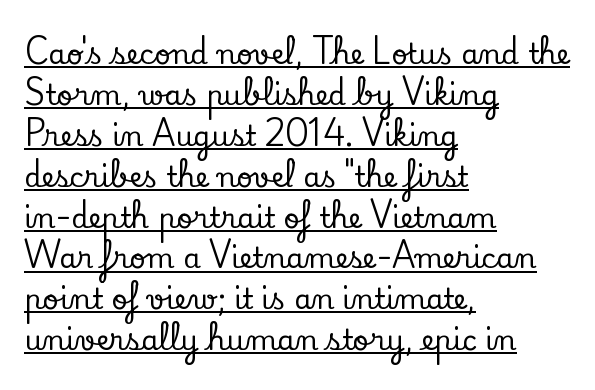
Q: Is the text italic (slanted)? A: No, it is upright.
Q: Is the text underlined? A: Yes.
Q: How is the paragraph aligned? A: Left-aligned.
Q: Is the spacing between letters normal or unusually wide? A: Normal.
Q: Is the spacing between lines tight, normal or loose? A: Normal.
Q: Width (condensed, normal, or wide)? A: Normal.
Q: Stroke contrast? A: Low.
Q: x-height? A: Small.
Q: Monospaced? A: No.
